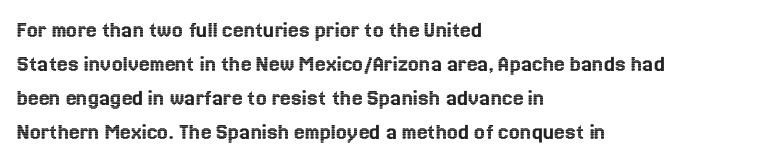
Here the glyphs are tracked normally, forming tight word shapes. A typesetter would call this leading conventional body-copy spacing. Descenders hang freely into open space. Typeset ragged right — the left edge is the straight one. Posture: upright roman.
